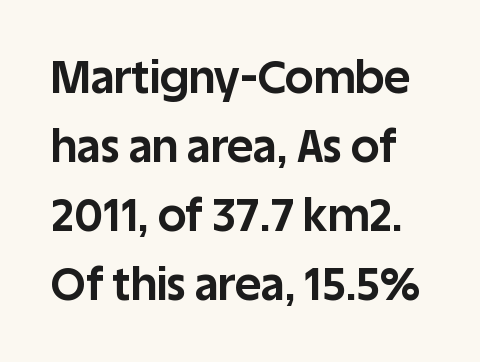
The image shows 45 px bold sans-serif type, upright; set normal line spacing (1.53x), normal letter spacing, not underlined; low stroke contrast and a large x-height.
